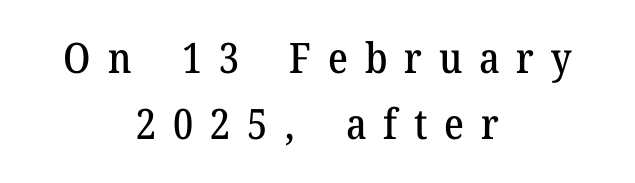
Q: Is the text italic (slanted)? A: No, it is upright.
Q: Is the typeface a serif or a sans-serif typeface? A: Serif.
Q: Is the text underlined? A: No.
Q: How is the paragraph aligned? A: Centered.
Q: Is the spacing between letters normal or unusually wide? A: Unusually wide.
Q: Is the spacing between lines tight, normal or loose? A: Normal.
Q: Width (condensed, normal, or wide)? A: Normal.
Q: Stroke contrast? A: Medium.
Q: x-height? A: Medium.
Q: Monospaced? A: No.
